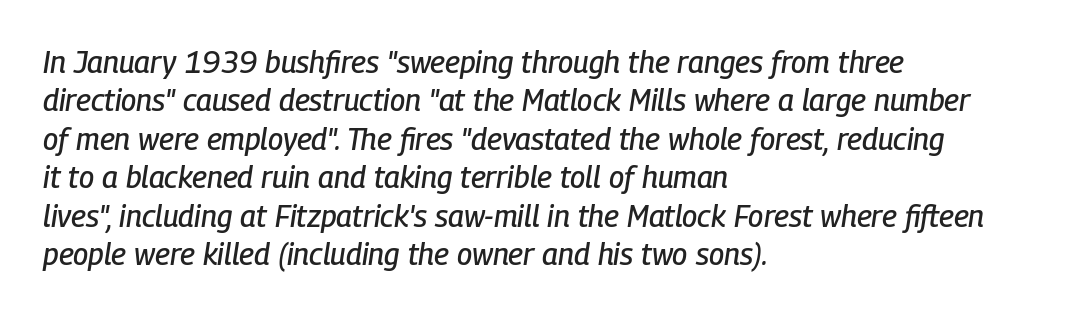
Every row of glyphs begins at an identical x-position on the left. The line texture is even and compact thanks to regular tracking. Vertical spacing — default. No word sits above an underline. You could not count columns in this text — the font is proportionally spaced.
